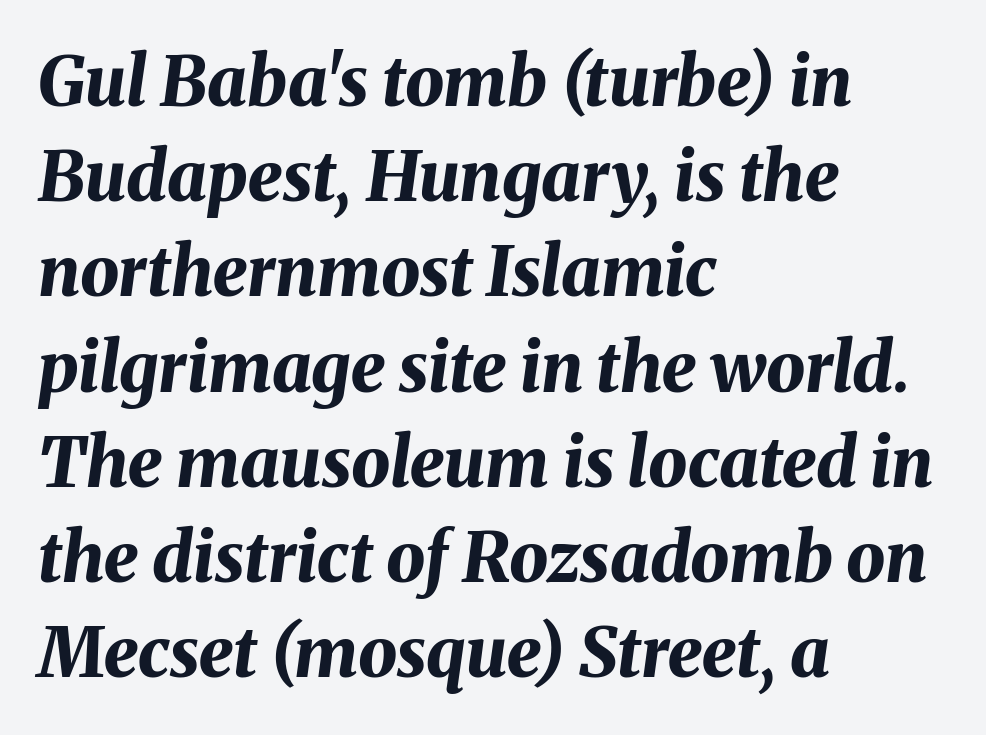
The image shows 69 px bold type, italic (leaning right); set left-aligned, normal line spacing (1.38x), normal letter spacing, not underlined; medium stroke contrast and a medium x-height.
